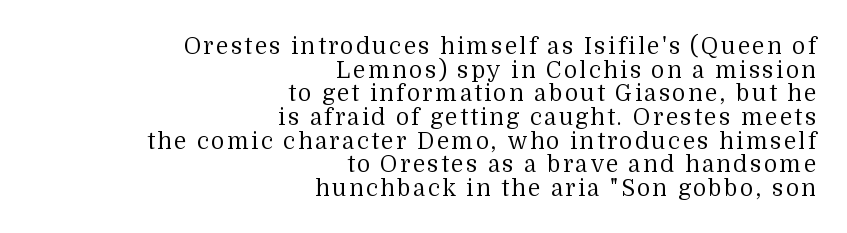
Visually the block forms a straight wall on the right and a jagged coastline on the left. Is the type heavy? It reads as light-to-regular instead. No italicization has been applied; the sample stays upright. The baseline area is clear. The line-height multiplier appears low, near solid setting.
